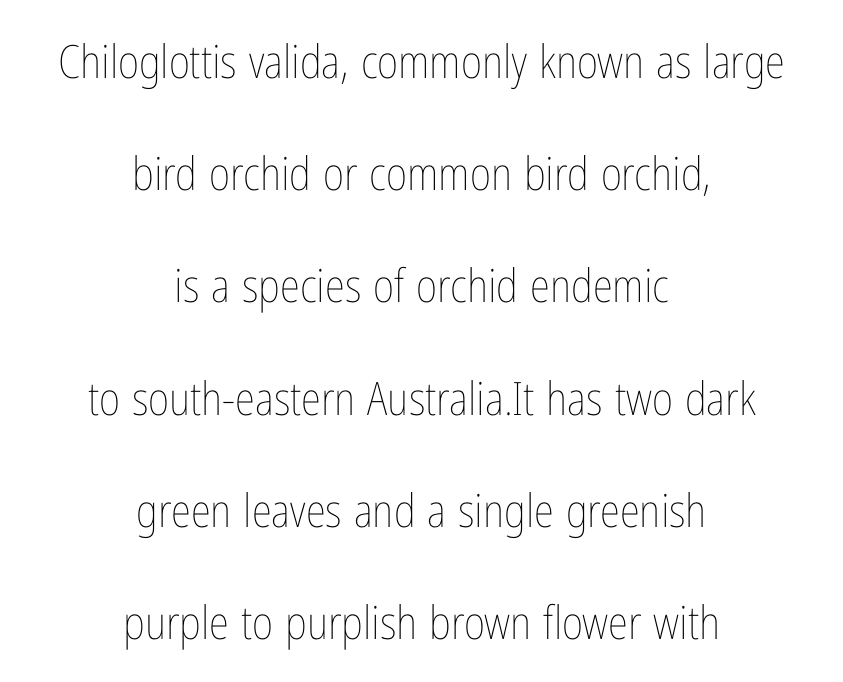
The image shows 46 px thin, condensed type, upright; set centered, loose line spacing (2.44x), normal letter spacing, not underlined; low stroke contrast and a medium x-height.
